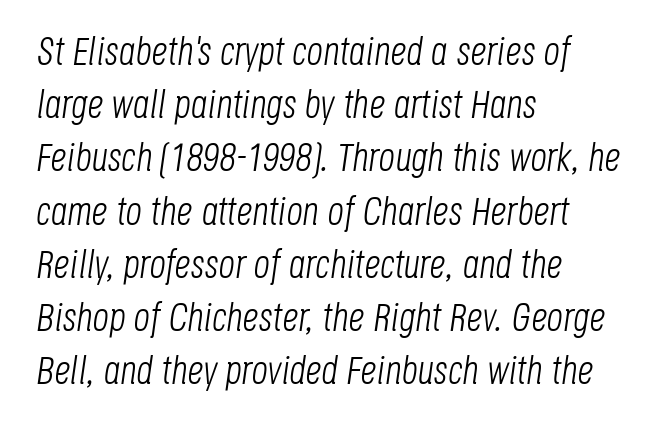
Q: Is the text bold? A: No.
Q: Is the text italic (slanted)? A: Yes, it leans right by about 8 degrees.
Q: Is the text underlined? A: No.
Q: How is the paragraph aligned? A: Left-aligned.
Q: Is the spacing between letters normal or unusually wide? A: Normal.
Q: Is the spacing between lines tight, normal or loose? A: Normal.
Q: Width (condensed, normal, or wide)? A: Condensed.
Q: Stroke contrast? A: Low.
Q: x-height? A: Large.
Q: Monospaced? A: No.
